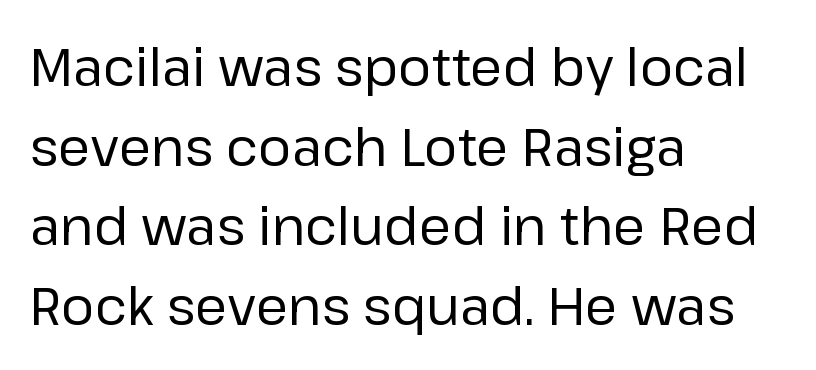
{"serif": "no", "italic": "no", "bold": "no", "weight": "regular", "width": "normal", "stroke_contrast": "low", "x_height": "medium", "monospaced": "no", "underline": "no", "align": "left", "line_spacing": "normal", "line_spacing_ratio": 1.53, "letter_spacing": "normal", "letter_spacing_em": 0.0, "glyph_px": 52}
